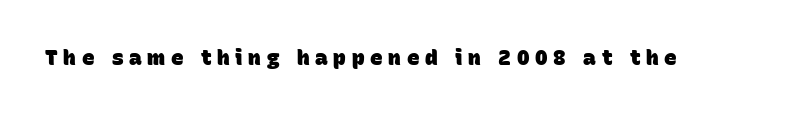
{"bold": "yes", "underline": "no", "letter_spacing": "wide", "letter_spacing_em": 0.27, "glyph_px": 21}
